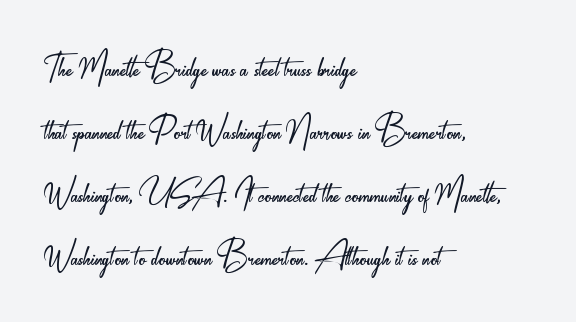
The image shows 44 px light, condensed sans-serif type; set left-aligned, normal line spacing (1.43x), normal letter spacing, not underlined; low stroke contrast and a small x-height.
